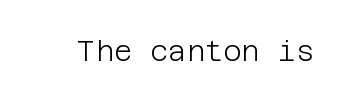
Q: Is the text bold? A: No.
Q: Is the text italic (slanted)? A: No, it is upright.
Q: Is the typeface a serif or a sans-serif typeface? A: Sans-serif.
Q: Is the text underlined? A: No.
Q: Is the spacing between letters normal or unusually wide? A: Normal.
Q: Width (condensed, normal, or wide)? A: Normal.
Q: Stroke contrast? A: Low.
Q: x-height? A: Large.
